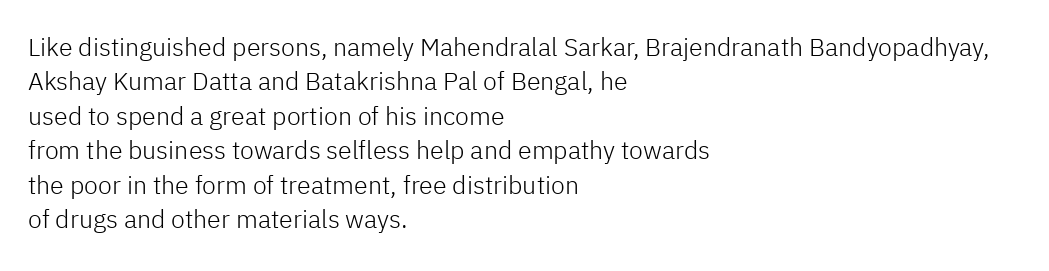
The image shows 25 px text type, upright; set left-aligned, normal line spacing (1.38x), normal letter spacing, not underlined.
